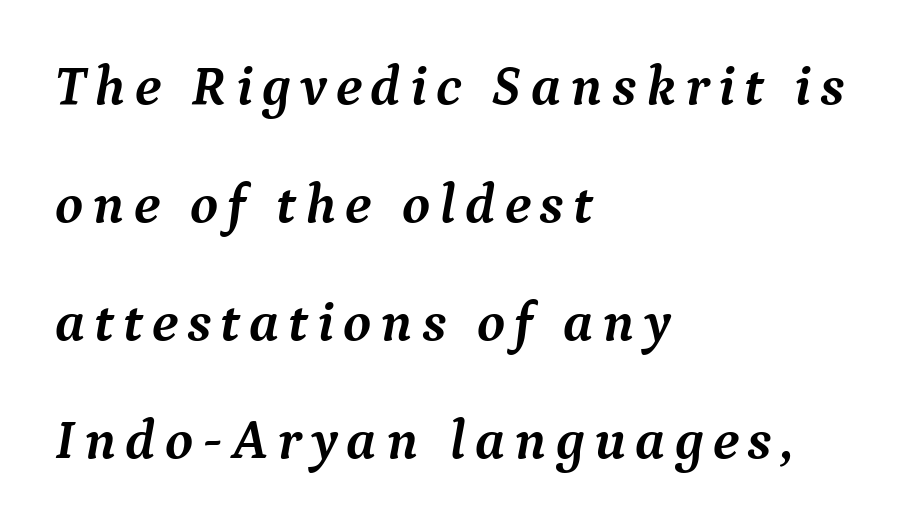
The image shows 57 px semibold serif type, italic (leaning right); set left-aligned, loose line spacing (2.07x), not underlined; medium stroke contrast and a medium x-height.
